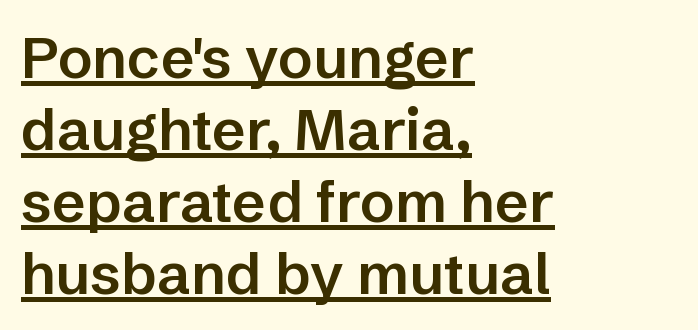
The image shows 58 px semibold sans-serif type, upright; set left-aligned, line spacing 1.24x, normal letter spacing, underlined; low stroke contrast and a medium x-height.
